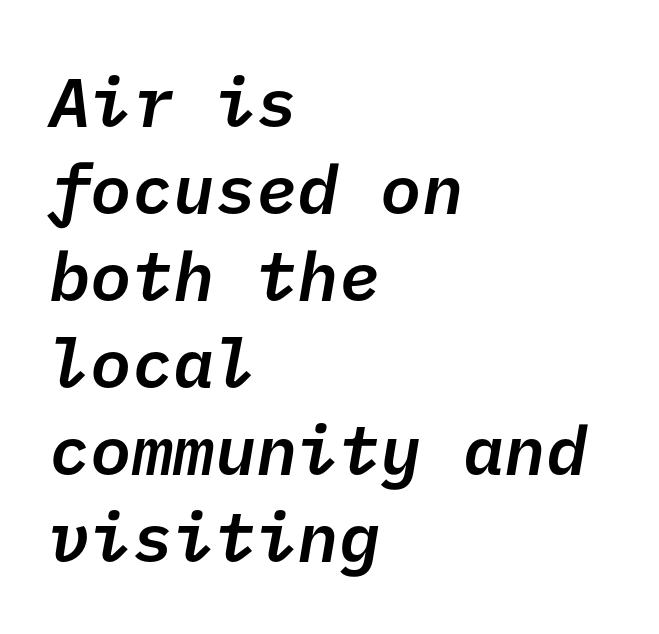
{"serif": "no", "bold": "semi", "weight": "semibold", "width": "normal", "stroke_contrast": "low", "x_height": "medium", "underline": "no", "align": "left", "line_spacing": "normal", "line_spacing_ratio": 1.26, "letter_spacing": "normal", "letter_spacing_em": 0.0, "glyph_px": 69}
